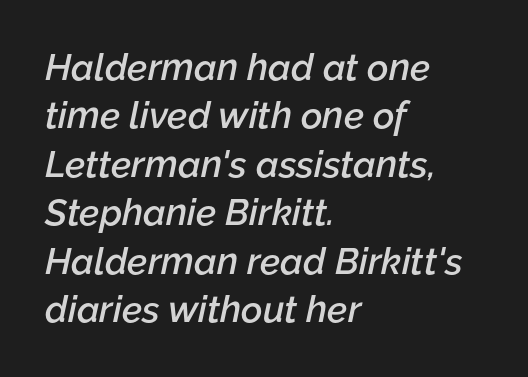
Baseline-to-baseline distance is the conventional proportion of letter height. The face used here is proportionally spaced, like ordinary book or web type. Compared with ordinary roman type, these characters are visibly tilted. Nobody touched the tracking dial on this one. The lines in this sample share a left origin and differ only in where they stop. Descenders are the only things crossing below the line.
